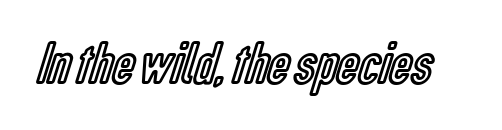
The image shows 60 px condensed type; set normal letter spacing, not underlined; a medium x-height.
